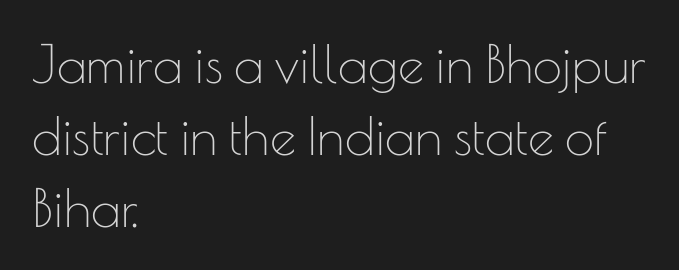
{"serif": "no", "italic": "no", "bold": "no", "weight": "thin", "width": "normal", "stroke_contrast": "low", "x_height": "small", "monospaced": "no", "underline": "no", "align": "left", "line_spacing": "normal", "line_spacing_ratio": 1.38, "letter_spacing": "normal", "letter_spacing_em": 0.0, "glyph_px": 52}
